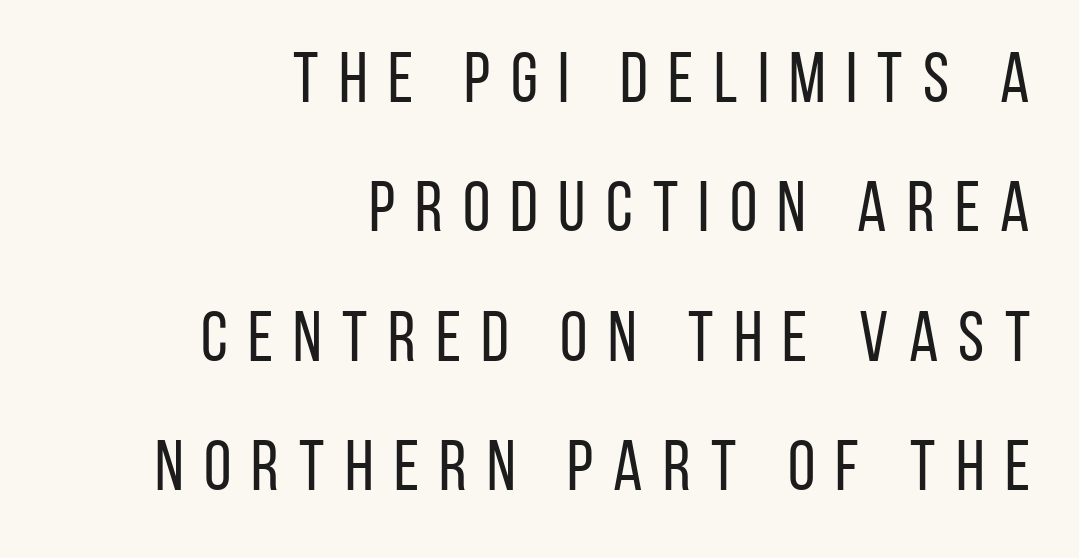
{"serif": "no", "italic": "no", "bold": "no", "weight": "regular", "width": "condensed", "stroke_contrast": "low", "x_height": "large", "monospaced": "no", "underline": "no", "align": "right", "line_spacing_ratio": 1.85, "letter_spacing": "wide", "letter_spacing_em": 0.29, "glyph_px": 70}
